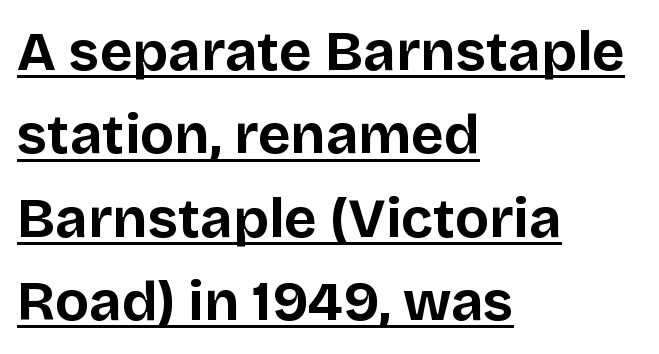
The sample has been set heavy, in full bold. To sum up the face: it is a sans, with no serifs. The face used here is proportionally spaced, like ordinary book or web type. A roman cut, with each character standing at attention. Look at the tracking — it's just the regular setting, nothing added.
